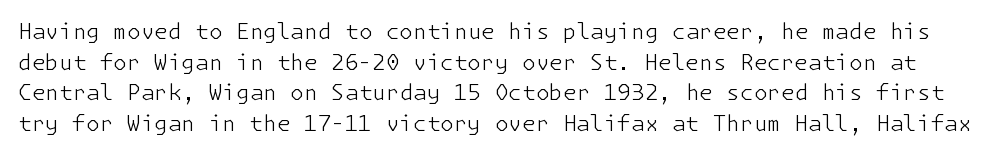
{"italic": "no", "bold": "no", "underline": "no", "line_spacing": "normal", "line_spacing_ratio": 1.39, "letter_spacing": "normal", "letter_spacing_em": 0.0, "glyph_px": 22}
